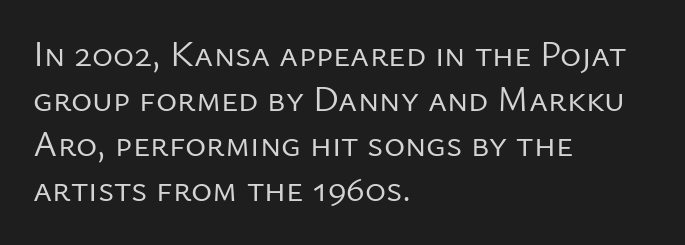
{"serif": "no", "italic": "no", "bold": "no", "weight": "regular", "width": "normal", "stroke_contrast": "low", "x_height": "medium", "monospaced": "no", "underline": "no", "align": "left", "line_spacing": "normal", "line_spacing_ratio": 1.25, "letter_spacing": "normal", "letter_spacing_em": 0.0, "glyph_px": 36}
